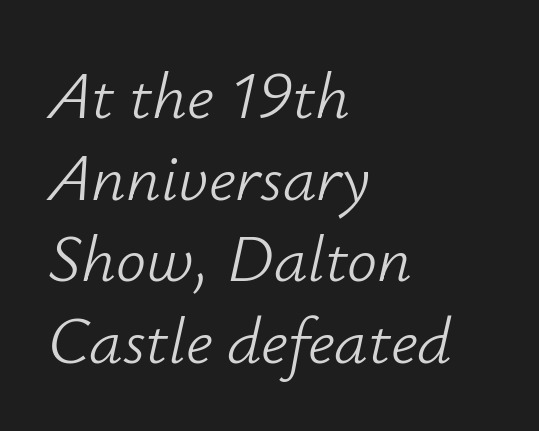
If you drew a ruler down the left edge, every line would touch it. The typesetting does not lean heavy: it is not bold. You could call the tracking neutral — neither tight nor loose. Slanted lettering throughout.
